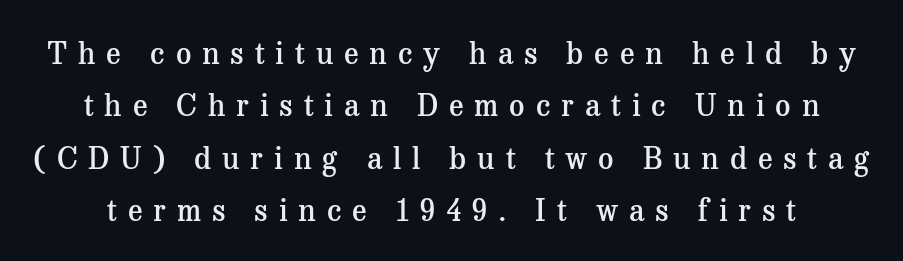
The image shows 30 px semibold serif type, upright; set line spacing 1.75x, unusually wide letter spacing (+0.36 em), not underlined; medium stroke contrast and a medium x-height.
